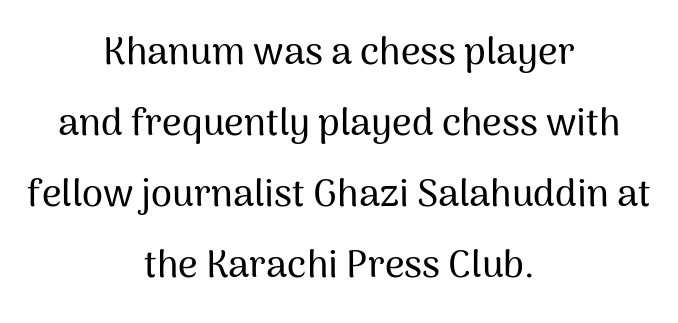
Q: Is the text italic (slanted)? A: No, it is upright.
Q: Is the typeface a serif or a sans-serif typeface? A: Sans-serif.
Q: Is the text underlined? A: No.
Q: How is the paragraph aligned? A: Centered.
Q: Is the spacing between letters normal or unusually wide? A: Normal.
Q: Width (condensed, normal, or wide)? A: Normal.
Q: Stroke contrast? A: Medium.
Q: x-height? A: Medium.
Q: Monospaced? A: No.
